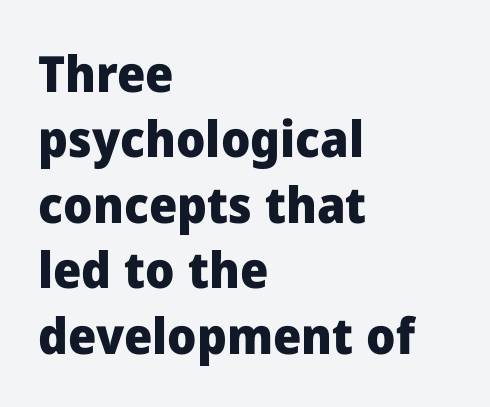
Q: Is the text bold? A: Yes.
Q: Is the text italic (slanted)? A: No, it is upright.
Q: Is the typeface a serif or a sans-serif typeface? A: Sans-serif.
Q: Is the text underlined? A: No.
Q: How is the paragraph aligned? A: Left-aligned.
Q: Is the spacing between letters normal or unusually wide? A: Normal.
Q: Is the spacing between lines tight, normal or loose? A: Normal.
Q: Width (condensed, normal, or wide)? A: Normal.
Q: Stroke contrast? A: Low.
Q: x-height? A: Medium.
Q: Monospaced? A: No.
